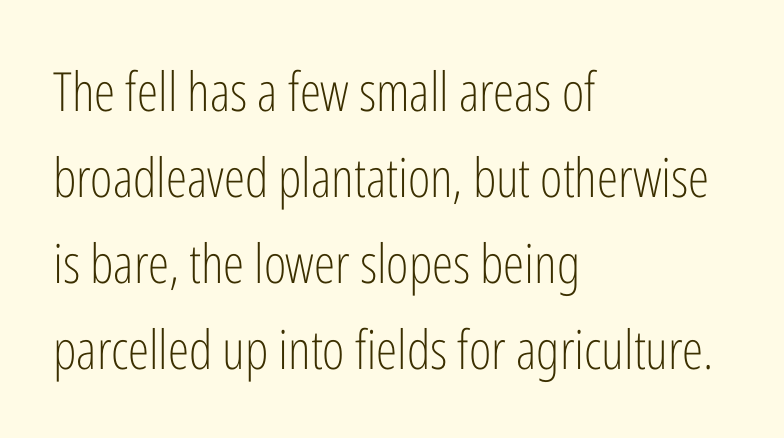
Q: Is the text bold? A: No.
Q: Is the text italic (slanted)? A: No, it is upright.
Q: Is the typeface a serif or a sans-serif typeface? A: Sans-serif.
Q: Is the text underlined? A: No.
Q: How is the paragraph aligned? A: Left-aligned.
Q: Is the spacing between letters normal or unusually wide? A: Normal.
Q: Is the spacing between lines tight, normal or loose? A: Normal.
Q: Width (condensed, normal, or wide)? A: Condensed.
Q: Stroke contrast? A: Low.
Q: x-height? A: Medium.
Q: Monospaced? A: No.
